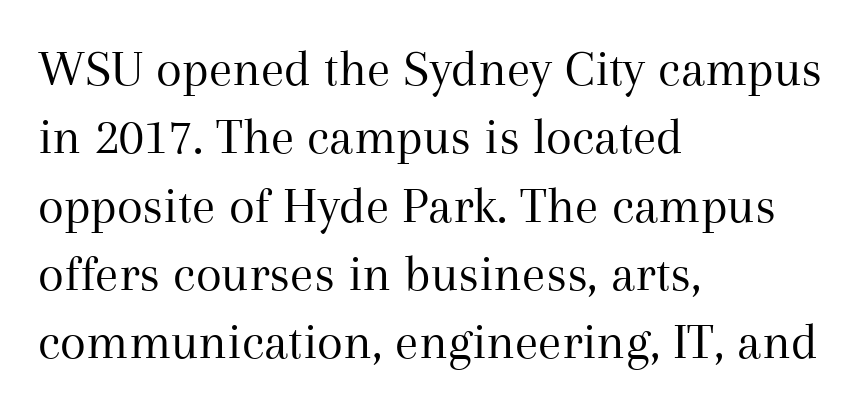
A typesetter would call this proportional, since set widths differ per character. Honestly, the letter spacing is just normal — you wouldn't notice it. Check the space under the baseline: it is left empty. Typeset ragged right — the left edge is the straight one.
